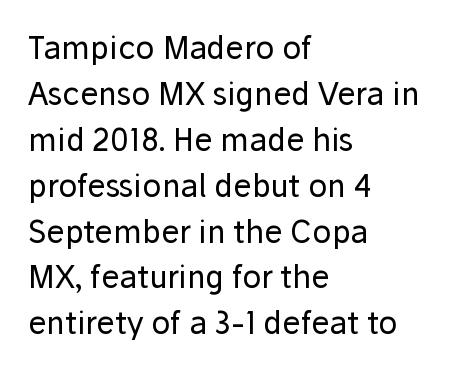
Layout note: lines flush left. The line texture is even and compact thanks to regular tracking. Note: no serifs on the glyphs. A normal amount of white space separates one row of letters from the next. The letters look calm and open, with moderate or lighter stems.
